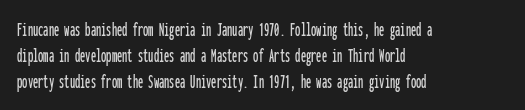
{"italic": "no", "underline": "no", "align": "left", "line_spacing_ratio": 1.24, "letter_spacing": "normal", "letter_spacing_em": 0.0, "glyph_px": 21}
